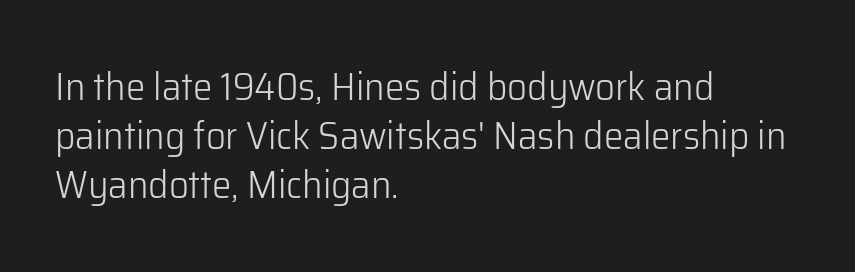
{"serif": "no", "italic": "no", "bold": "no", "weight": "light", "width": "normal", "stroke_contrast": "low", "x_height": "medium", "monospaced": "no", "underline": "no", "align": "left", "line_spacing": "normal", "line_spacing_ratio": 1.26, "letter_spacing": "normal", "letter_spacing_em": 0.0, "glyph_px": 39}
